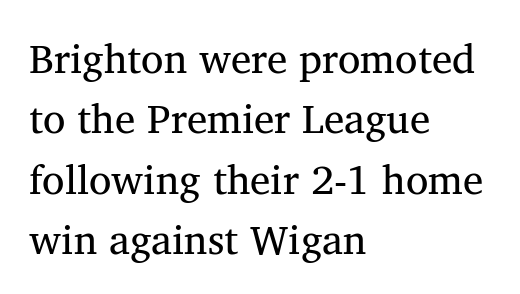
{"serif": "yes", "italic": "no", "width": "normal", "stroke_contrast": "medium", "x_height": "medium", "monospaced": "no", "underline": "no", "align": "left", "line_spacing": "normal", "line_spacing_ratio": 1.47, "letter_spacing": "normal", "letter_spacing_em": 0.0, "glyph_px": 41}
